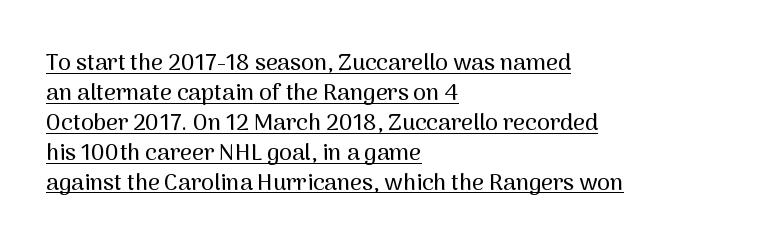
{"italic": "no", "underline": "yes", "align": "left", "line_spacing": "normal", "line_spacing_ratio": 1.3, "letter_spacing": "normal", "letter_spacing_em": 0.0, "glyph_px": 23}
